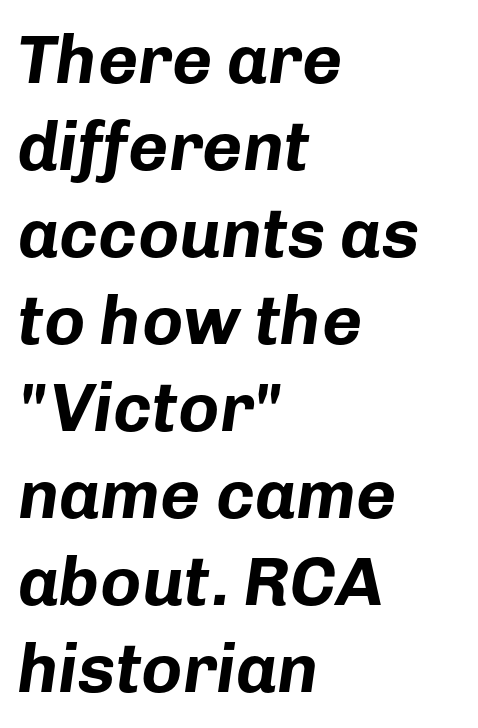
{"italic": "yes", "lean": "right", "slant_degrees": 8, "bold": "yes", "weight": "bold", "width": "normal", "stroke_contrast": "low", "x_height": "medium", "monospaced": "no", "underline": "no", "align": "left", "line_spacing": "normal", "line_spacing_ratio": 1.26, "letter_spacing": "normal", "letter_spacing_em": 0.0, "glyph_px": 69}
